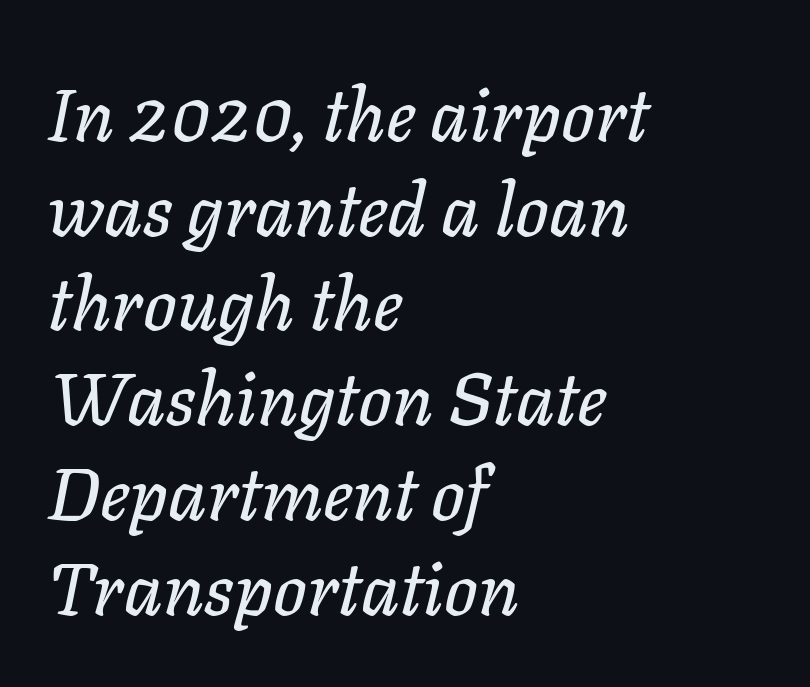
The setting favours the left margin, as ordinary paragraphs usually do. Rule under the text: the space is simply empty. Designer's note — italics engaged. The letters advance in unequal steps, a hallmark of proportional type. Summary of vertical rhythm: regular, with standard interline spacing. Does extra space separate the letters? No, they use regular spacing.
